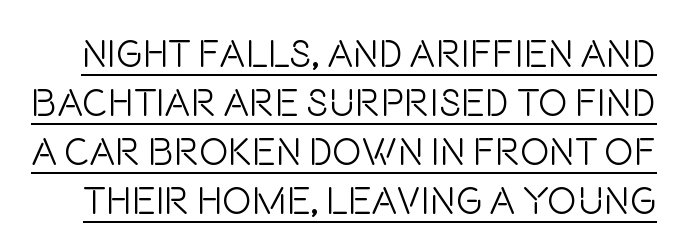
{"serif": "no", "italic": "no", "bold": "no", "weight": "light", "width": "condensed", "stroke_contrast": "low", "x_height": "large", "monospaced": "no", "underline": "yes", "line_spacing": "normal", "line_spacing_ratio": 1.26, "letter_spacing": "normal", "letter_spacing_em": 0.0, "glyph_px": 39}
